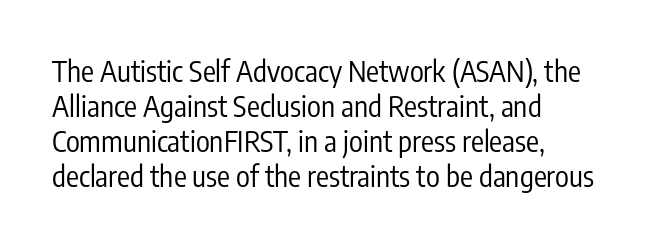
{"serif": "no", "italic": "no", "bold": "no", "weight": "regular", "width": "condensed", "stroke_contrast": "low", "x_height": "medium", "monospaced": "no", "underline": "no", "align": "left", "line_spacing_ratio": 1.21, "letter_spacing": "normal", "letter_spacing_em": 0.0, "glyph_px": 29}
